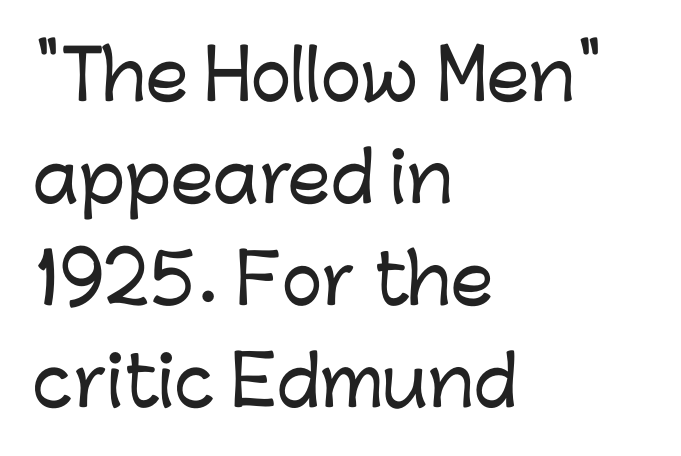
Regarding serifs, this sample does without them. A typesetter would call this leading conventional body-copy spacing. Typeset ragged right — the left edge is the straight one. Rule under the text: the space is simply empty.
